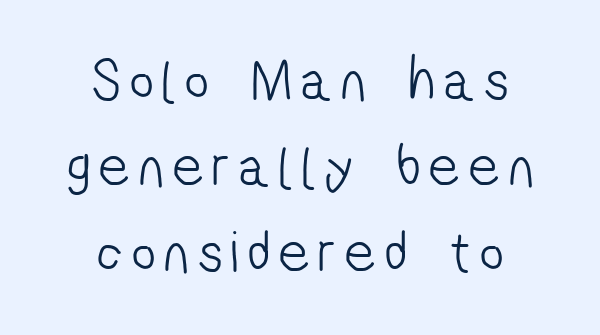
The letters advance in unequal steps, a hallmark of proportional type. No letter is thick-stroked: the sample isn't bold. Short and long lines alike share a common midpoint. A sans-serif font was chosen for this passage. The block of text has a typical density, with ordinary space between rows.
